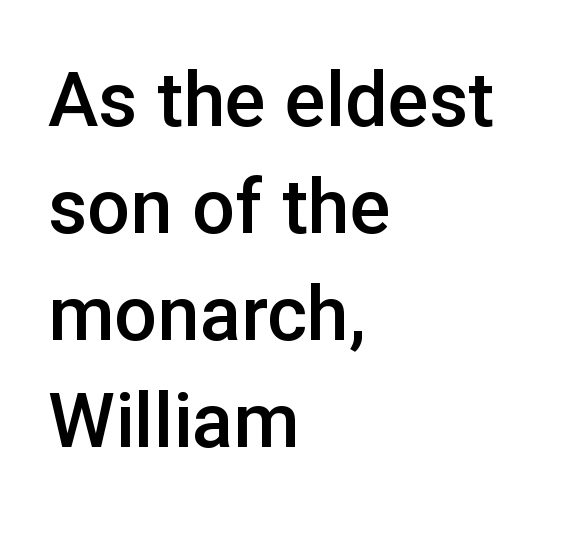
The image shows 76 px semibold sans-serif type, upright; set left-aligned, normal line spacing (1.41x), normal letter spacing, not underlined; low stroke contrast and a medium x-height.
